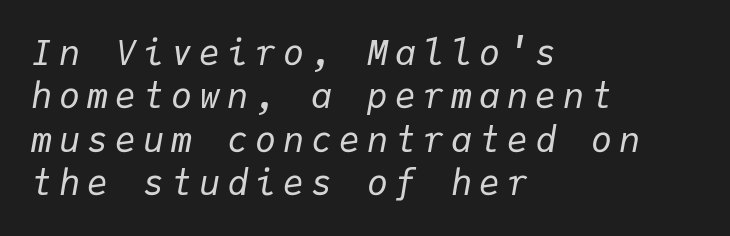
These lines are set flush left with a ragged right edge. These lines were composed using italics. The letterforms sit at book weight or below. The rendering uses typewriter-style spacing with identical character cells. Descenders are the only things crossing below the line.
